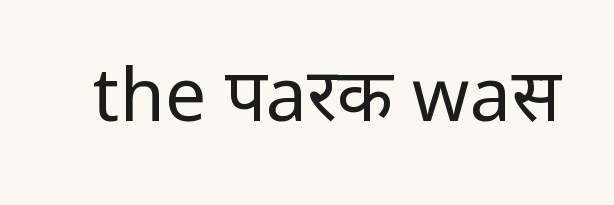
Lines of text with bare space underneath. Spacing between characters is what you'd get straight out of the box. The characters are drawn with everyday or finer stroke widths. The face used here is proportionally spaced, like ordinary book or web type. Nope, no serifs anywhere on these letters. When letters stand straight like this, we call the style roman or upright.
